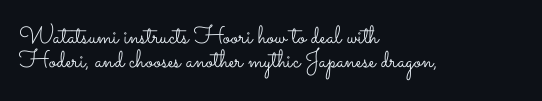
The image shows 25 px text type; set left-aligned, tight line spacing (0.97x), normal letter spacing, not underlined.
